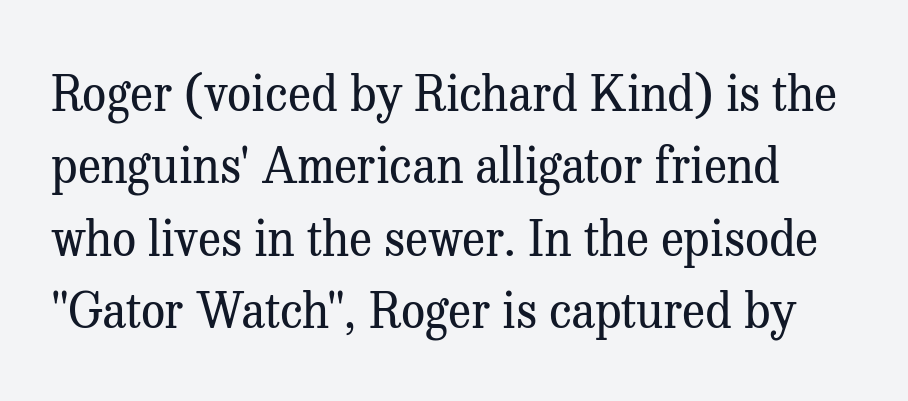
The gaps between neighbouring characters are ordinary and unremarkable. Note the varied advance widths — an 'i' is clearly narrower than an 'm'. Notice how the stems are strictly vertical — no italics here. Serif or sans? Serif — the stroke terminals have little feet.
